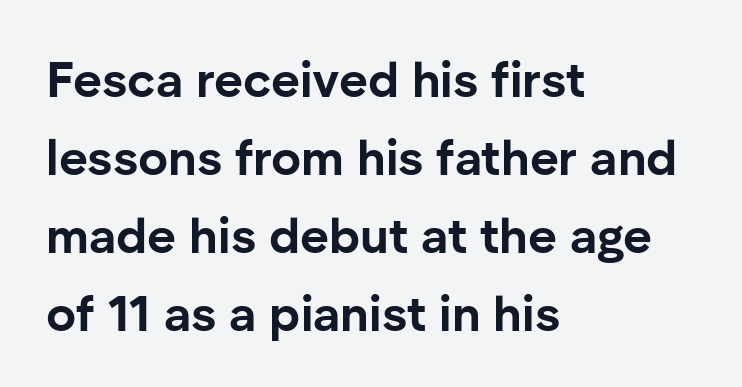
Beneath every word, the page is bare. Typographic density is high because the face is bold. The letters sit at their default tracking, neither squeezed nor spread. Regarding serifs, this sample does without them. This is the regular roman posture of the typeface.
